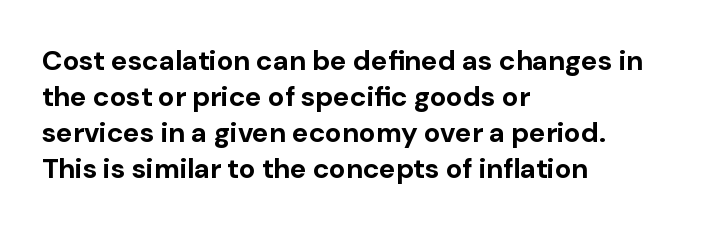
The image shows 28 px bold sans-serif type, upright; set left-aligned, normal line spacing (1.29x), normal letter spacing, not underlined; low stroke contrast and a medium x-height.
